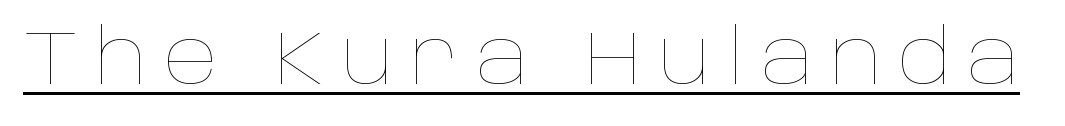
Q: Is the text bold? A: No.
Q: Is the text italic (slanted)? A: No, it is upright.
Q: Is the text underlined? A: Yes.
Q: Is the spacing between letters normal or unusually wide? A: Unusually wide.
Q: Width (condensed, normal, or wide)? A: Normal.
Q: Stroke contrast? A: Low.
Q: x-height? A: Large.
Q: Monospaced? A: No.
